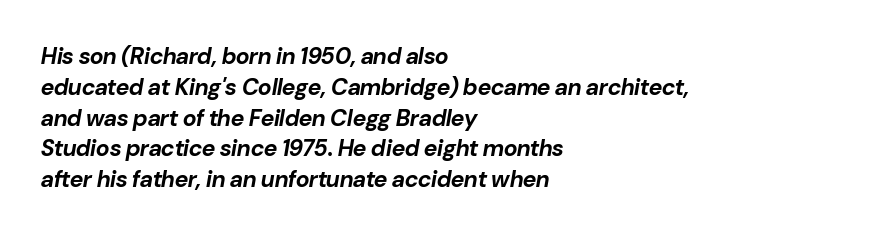
Q: Is the text bold? A: Yes.
Q: Is the text italic (slanted)? A: Yes, it leans right by about 10 degrees.
Q: Is the text underlined? A: No.
Q: How is the paragraph aligned? A: Left-aligned.
Q: Is the spacing between letters normal or unusually wide? A: Normal.
Q: Is the spacing between lines tight, normal or loose? A: Normal.
